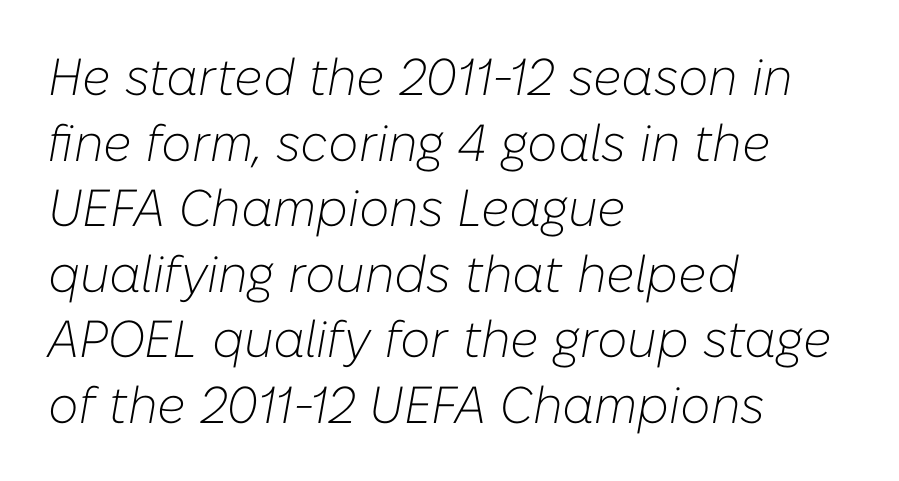
Evenly set lines give the paragraph a standard silhouette. Between one letter and the next there's only the usual sliver of space. Each letter keeps its own natural width here, so spacing adapts to shape. Stems here are at most as thick as an everyday book face. Notice how the stems are inclined rather than vertical — that's the hallmark of italics. Does the copy run flush right? No — it runs flush left.
